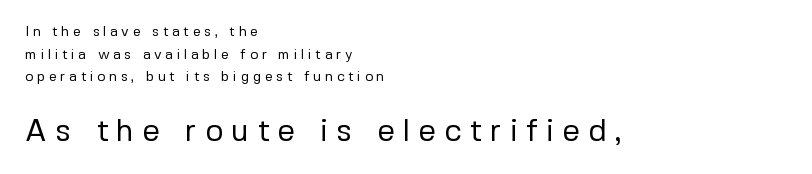
{"serif": "no", "italic": "no", "bold": "no", "weight": "regular", "width": "normal", "stroke_contrast": "low", "x_height": "medium", "monospaced": "no", "underline": "no", "align": "left", "line_spacing": "normal", "line_spacing_ratio": 1.61, "letter_spacing": "wide", "letter_spacing_em": 0.26, "larger_block": "second", "size_ratio": 2.21, "glyph_px": 31}
